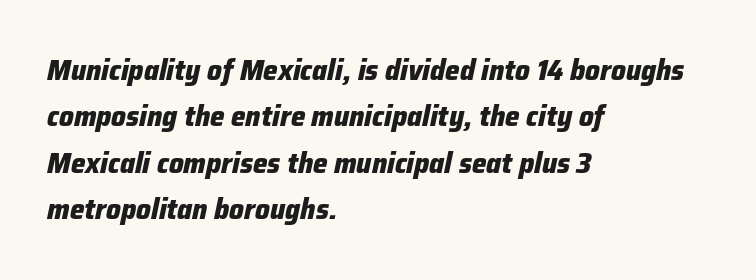
The image shows 29 px heavy type, italic (leaning right); set left-aligned, normal line spacing (1.6x), normal letter spacing, not underlined; low stroke contrast and a medium x-height.
